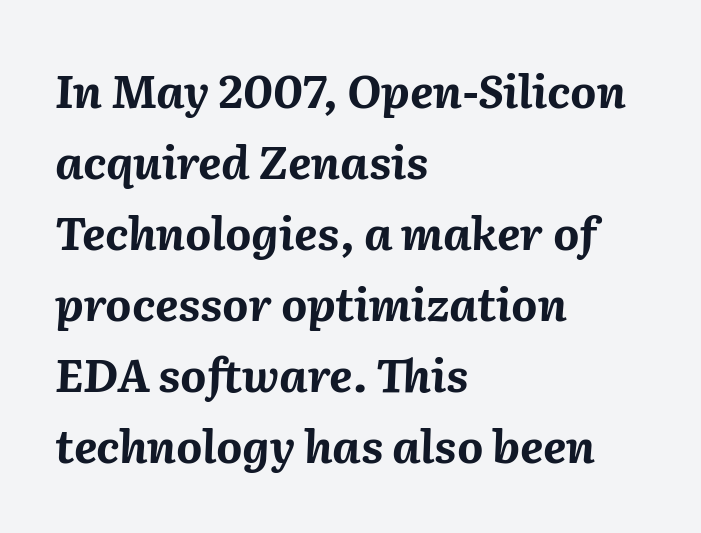
A dark, heavy texture on the line: the type is bold. The lines are quadded left. These lines are rendered in a variable-pitch font. The tracking reads as untouched default to a designer's eye. Interline gaps are of average width in this sample.
